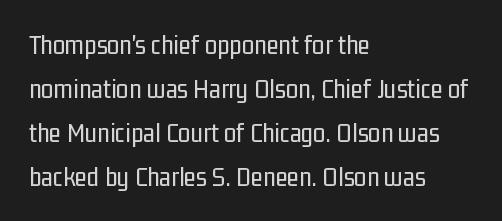
The image shows 28 px regular-weight, condensed sans-serif type, upright; set left-aligned, normal line spacing (1.57x), normal letter spacing, not underlined; low stroke contrast and a medium x-height.
